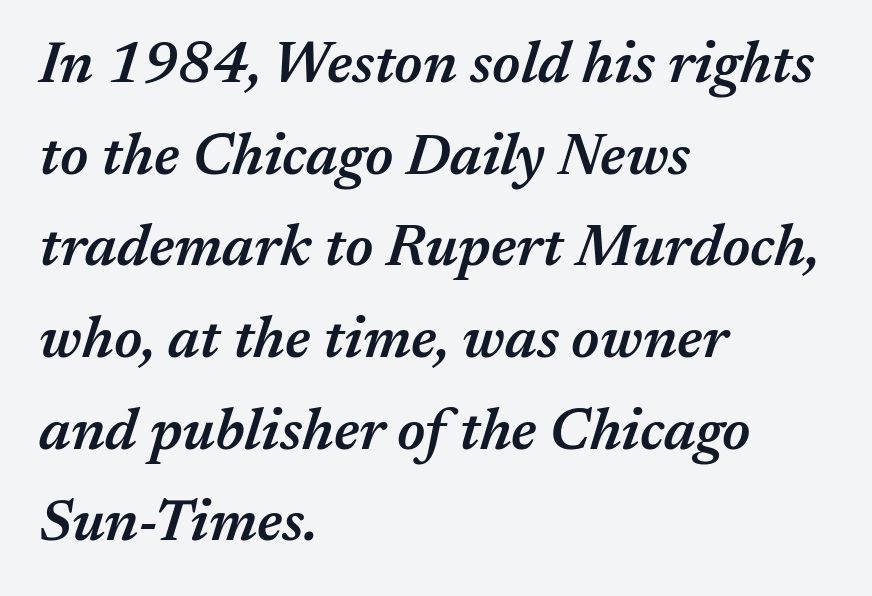
Q: Is the text bold? A: Semi-bold.
Q: Is the text italic (slanted)? A: Yes, it leans right by about 17 degrees.
Q: Is the text underlined? A: No.
Q: How is the paragraph aligned? A: Left-aligned.
Q: Is the spacing between letters normal or unusually wide? A: Normal.
Q: Is the spacing between lines tight, normal or loose? A: Normal.
Q: Width (condensed, normal, or wide)? A: Normal.
Q: Stroke contrast? A: Medium.
Q: x-height? A: Medium.
Q: Monospaced? A: No.
